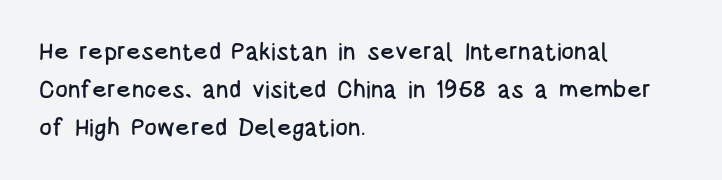
{"italic": "no", "underline": "no", "align": "left", "line_spacing": "normal", "line_spacing_ratio": 1.59, "letter_spacing": "normal", "letter_spacing_em": 0.0, "glyph_px": 24}
